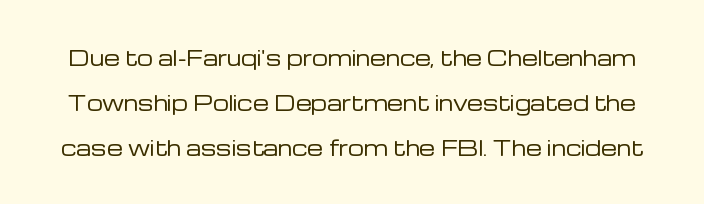
{"italic": "no", "bold": "no", "underline": "no", "line_spacing": "loose", "line_spacing_ratio": 2.25, "letter_spacing": "normal", "letter_spacing_em": 0.0, "glyph_px": 20}
